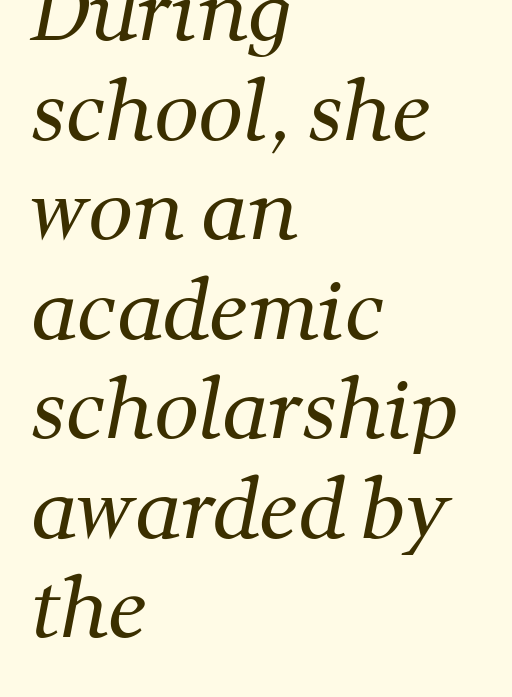
The passage shown has conventional tracking throughout. This sample has the flowing, uneven cadence of proportional lettering. Quick note: interline space is typical. Words float on clear page, feet unadorned. The rag falls on the right side of this text block.
